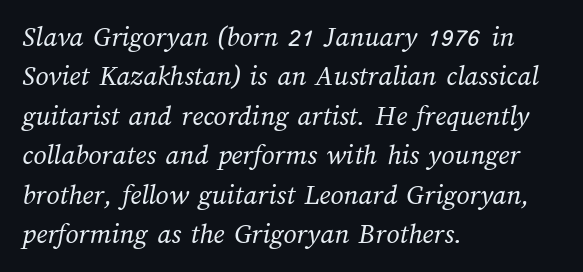
The image shows 29 px regular-weight type; set left-aligned, normal line spacing (1.36x), normal letter spacing, not underlined; medium stroke contrast and a medium x-height.
